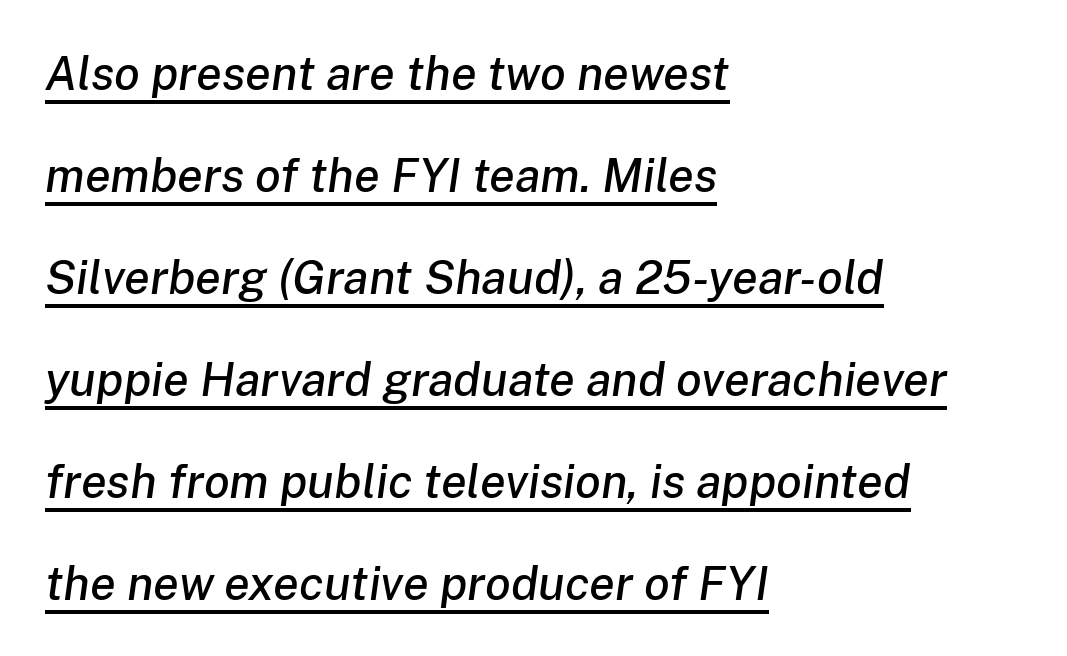
Q: Is the text italic (slanted)? A: Yes, it leans right by about 8 degrees.
Q: Is the text underlined? A: Yes.
Q: How is the paragraph aligned? A: Left-aligned.
Q: Is the spacing between letters normal or unusually wide? A: Normal.
Q: Is the spacing between lines tight, normal or loose? A: Loose.
Q: Width (condensed, normal, or wide)? A: Normal.
Q: Stroke contrast? A: Low.
Q: x-height? A: Medium.
Q: Monospaced? A: No.
